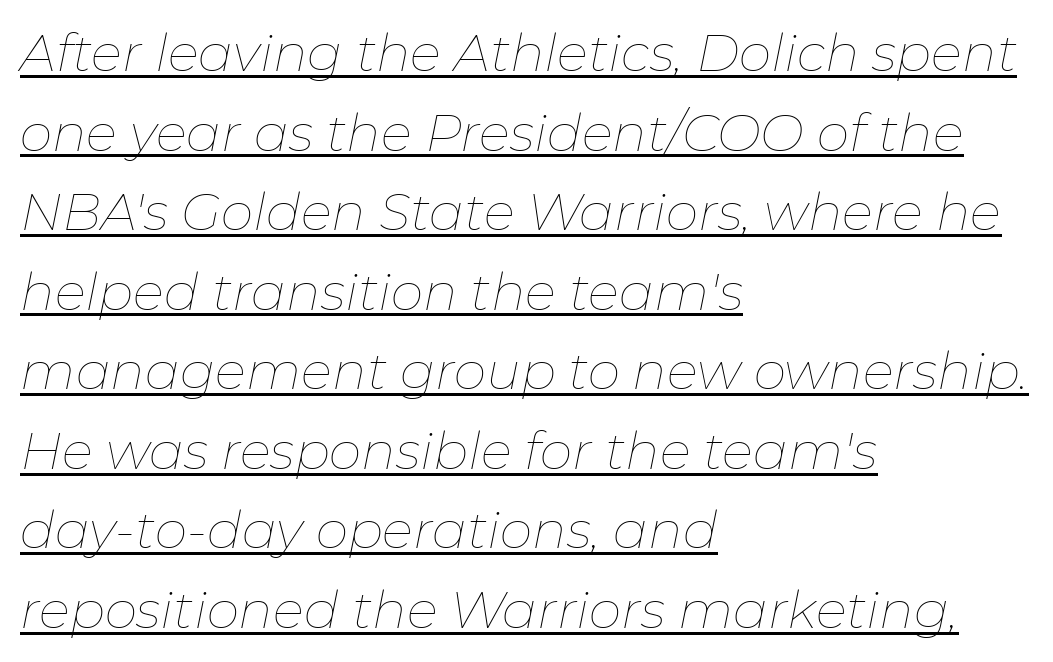
The image shows 52 px thin type, italic (leaning right); set left-aligned, normal line spacing (1.53x), normal letter spacing, underlined; low stroke contrast and a medium x-height.
